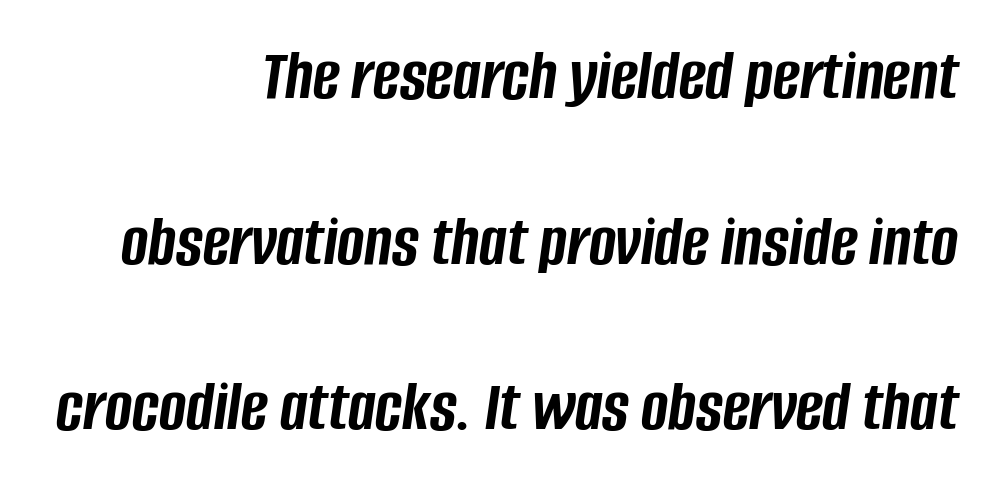
Q: Is the text bold? A: Yes.
Q: Is the text italic (slanted)? A: Yes, it leans right by about 8 degrees.
Q: Is the text underlined? A: No.
Q: How is the paragraph aligned? A: Right-aligned.
Q: Is the spacing between letters normal or unusually wide? A: Normal.
Q: Is the spacing between lines tight, normal or loose? A: Loose.
Q: Width (condensed, normal, or wide)? A: Condensed.
Q: Stroke contrast? A: Low.
Q: x-height? A: Large.
Q: Monospaced? A: No.
